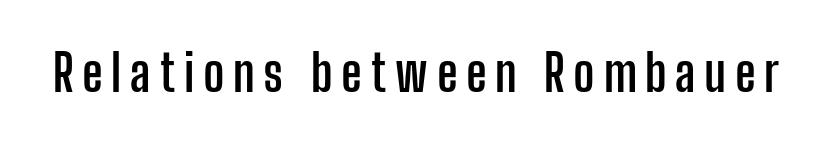
{"serif": "no", "italic": "no", "bold": "yes", "weight": "semibold", "width": "condensed", "stroke_contrast": "low", "x_height": "medium", "monospaced": "no", "underline": "no", "glyph_px": 50}
